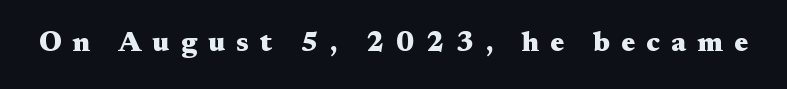
{"serif": "yes", "italic": "no", "bold": "yes", "weight": "heavy", "width": "wide", "stroke_contrast": "medium", "x_height": "medium", "monospaced": "no", "underline": "no", "letter_spacing": "wide", "letter_spacing_em": 0.4, "glyph_px": 28}
